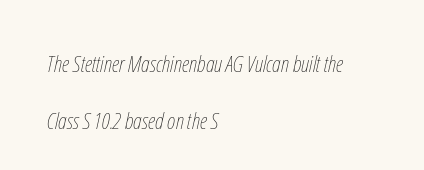
{"italic": "yes", "lean": "right", "slant_degrees": 12, "bold": "no", "underline": "no", "align": "left", "line_spacing": "loose", "line_spacing_ratio": 2.46, "letter_spacing": "normal", "letter_spacing_em": 0.0, "glyph_px": 23}
